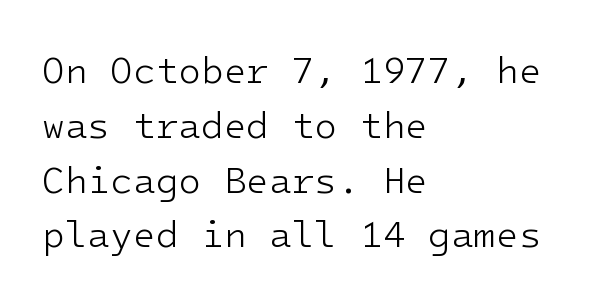
Q: Is the text bold? A: No.
Q: Is the text italic (slanted)? A: No, it is upright.
Q: Is the typeface a serif or a sans-serif typeface? A: Sans-serif.
Q: Is the text underlined? A: No.
Q: How is the paragraph aligned? A: Left-aligned.
Q: Is the spacing between letters normal or unusually wide? A: Normal.
Q: Is the spacing between lines tight, normal or loose? A: Normal.
Q: Width (condensed, normal, or wide)? A: Normal.
Q: Stroke contrast? A: Low.
Q: x-height? A: Medium.
